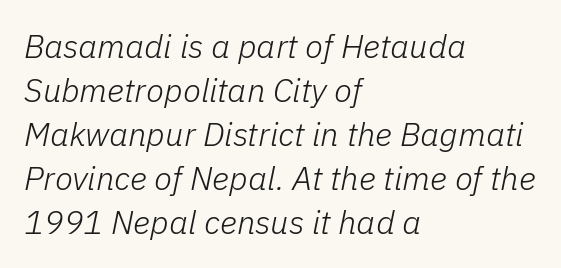
The baseline area is clear. Caption: face not bold, strokes unweighted. Caption: multi-line text, flush left, ragged right. This sample uses plain, unmodified letter spacing.
